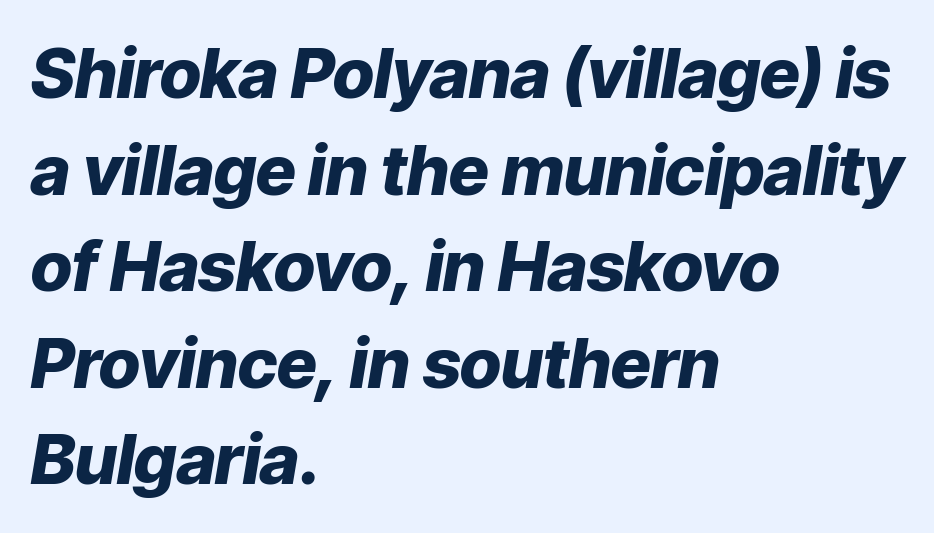
Q: Is the text bold? A: Yes.
Q: Is the text italic (slanted)? A: Yes, it leans right by about 9 degrees.
Q: Is the text underlined? A: No.
Q: How is the paragraph aligned? A: Left-aligned.
Q: Is the spacing between letters normal or unusually wide? A: Normal.
Q: Is the spacing between lines tight, normal or loose? A: Normal.
Q: Width (condensed, normal, or wide)? A: Normal.
Q: Stroke contrast? A: Low.
Q: x-height? A: Medium.
Q: Monospaced? A: No.
